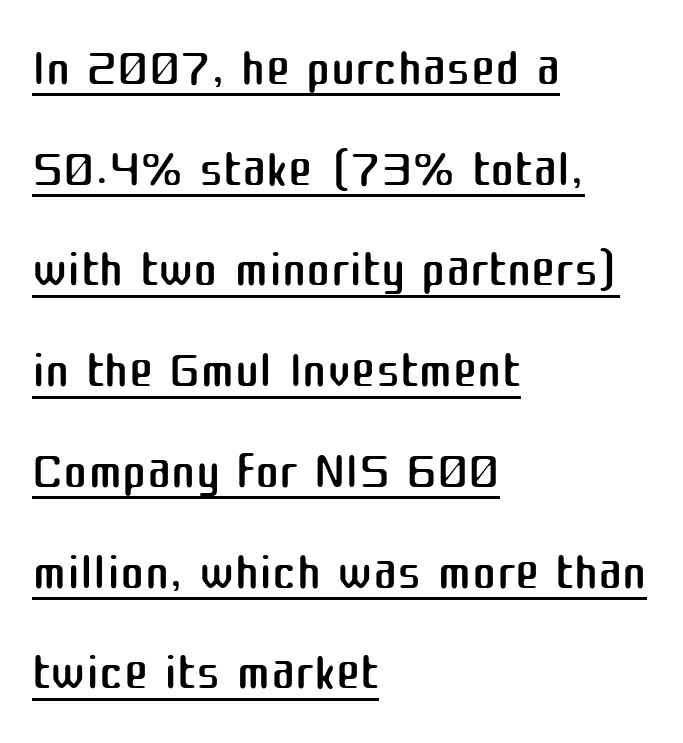
The horizontal fit of the characters is conventional and even. Typographically, this falls in the sans-serif category. Proportional: the letters do not fall into vertical columns. The space between consecutive lines is moderate.
